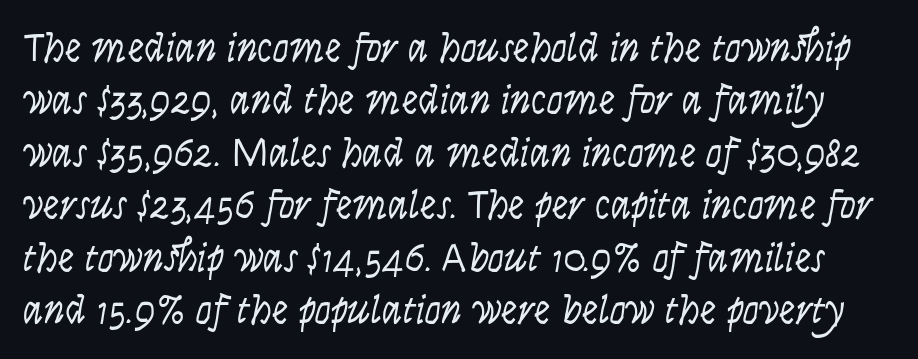
Q: Is the text bold? A: No.
Q: Is the text italic (slanted)? A: Yes, it leans right by about 9 degrees.
Q: Is the text underlined? A: No.
Q: Is the spacing between letters normal or unusually wide? A: Normal.
Q: Is the spacing between lines tight, normal or loose? A: Normal.
Q: Width (condensed, normal, or wide)? A: Condensed.
Q: Stroke contrast? A: Low.
Q: x-height? A: Large.
Q: Monospaced? A: No.
